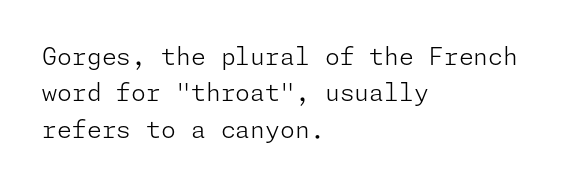
Q: Is the text bold? A: No.
Q: Is the text italic (slanted)? A: No, it is upright.
Q: Is the text underlined? A: No.
Q: How is the paragraph aligned? A: Left-aligned.
Q: Is the spacing between letters normal or unusually wide? A: Normal.
Q: Is the spacing between lines tight, normal or loose? A: Normal.
